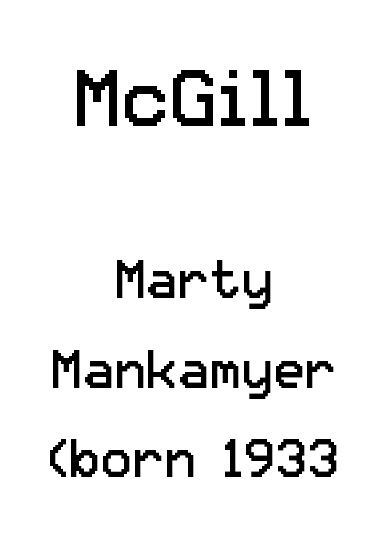
Characters follow at the spacing the type designer built in. Looks like regular typesetting: each glyph gets only the width it needs. Stems here are at most as thick as an everyday book face. Unlike a traditional serif, this face leaves its strokes unadorned. Check the space under the baseline: it is left empty.
